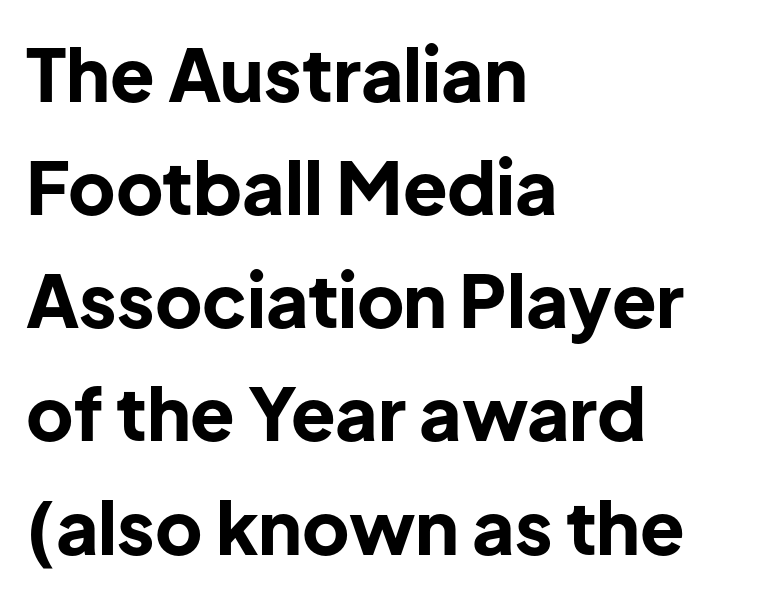
Short and long lines alike share a common starting point at left. A typesetter would mark this as roman, not italic. I'd call this a sans setting — the letters go barefoot. There is no visible air inserted between adjacent glyphs. The characters look thick and weighty, a clear bold. The passage shown is not underscored anywhere.
